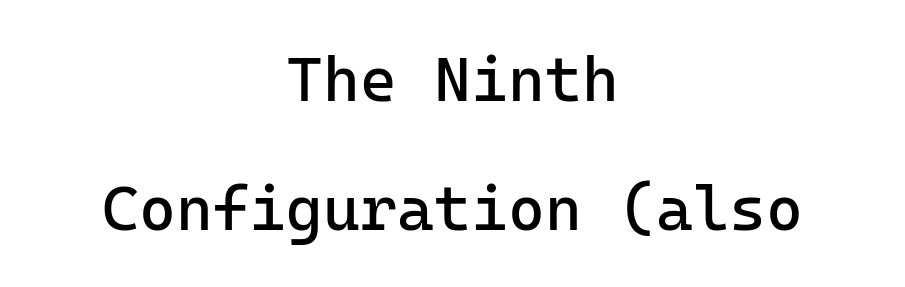
{"serif": "no", "italic": "no", "bold": "no", "weight": "regular", "width": "normal", "stroke_contrast": "low", "x_height": "medium", "monospaced": "yes", "underline": "no", "align": "center", "line_spacing": "loose", "line_spacing_ratio": 2.04, "letter_spacing": "normal", "letter_spacing_em": 0.0, "glyph_px": 63}
